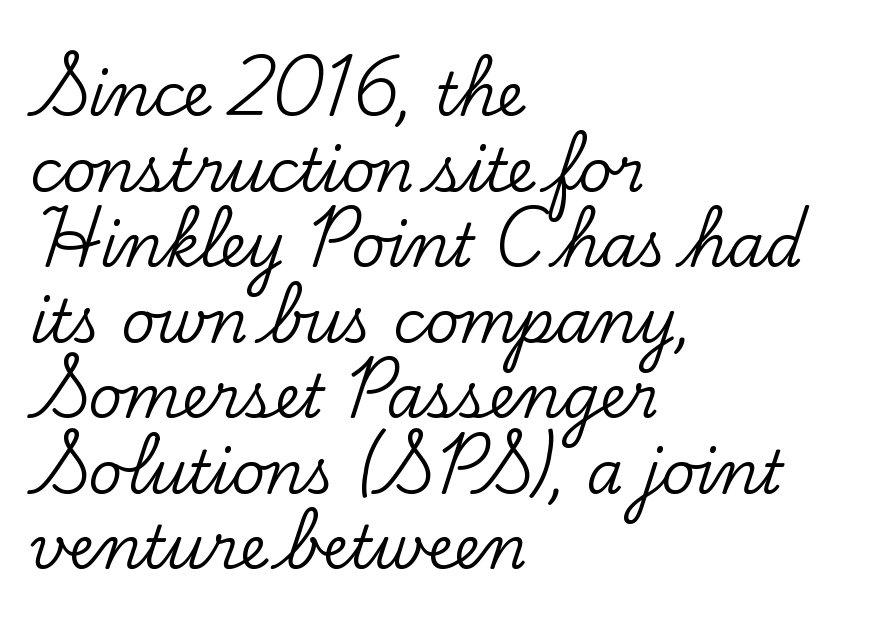
A normal amount of white space separates one row of letters from the next. Horizontal alignment here is leftward, the default for most running prose. The rendering shows small feet on the letterforms — a serif design. Between one letter and the next there's only the usual sliver of space.
